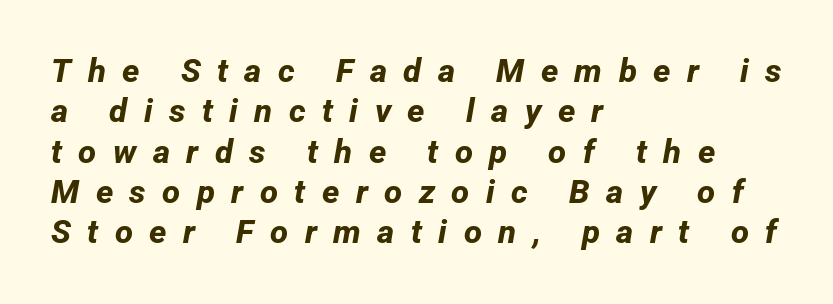
Q: Is the text bold? A: Yes.
Q: Is the typeface a serif or a sans-serif typeface? A: Sans-serif.
Q: Is the text underlined? A: No.
Q: How is the paragraph aligned? A: Left-aligned.
Q: Is the spacing between letters normal or unusually wide? A: Unusually wide.
Q: Width (condensed, normal, or wide)? A: Normal.
Q: Stroke contrast? A: Low.
Q: x-height? A: Medium.
Q: Monospaced? A: No.
